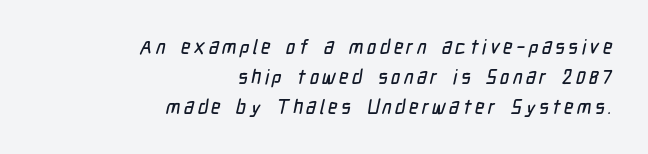
Each new line begins a customary step beneath the previous one. Any mark beneath the type? The region is blank. The paragraph shown leans on its right margin.
